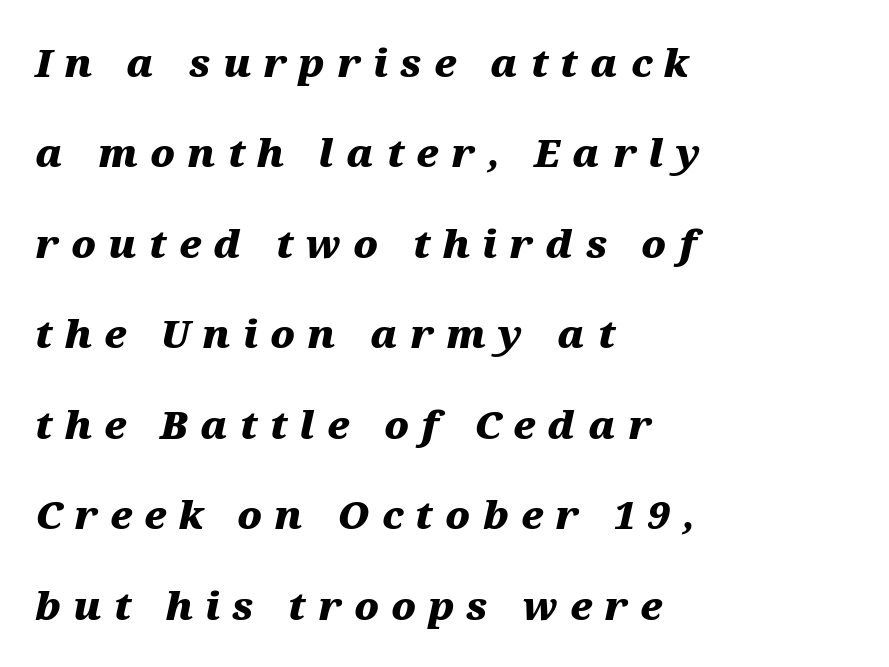
The image shows 39 px heavy, wide type, italic (leaning right); set left-aligned, loose line spacing (2.32x), unusually wide letter spacing (+0.31 em), not underlined; medium stroke contrast and a medium x-height.
